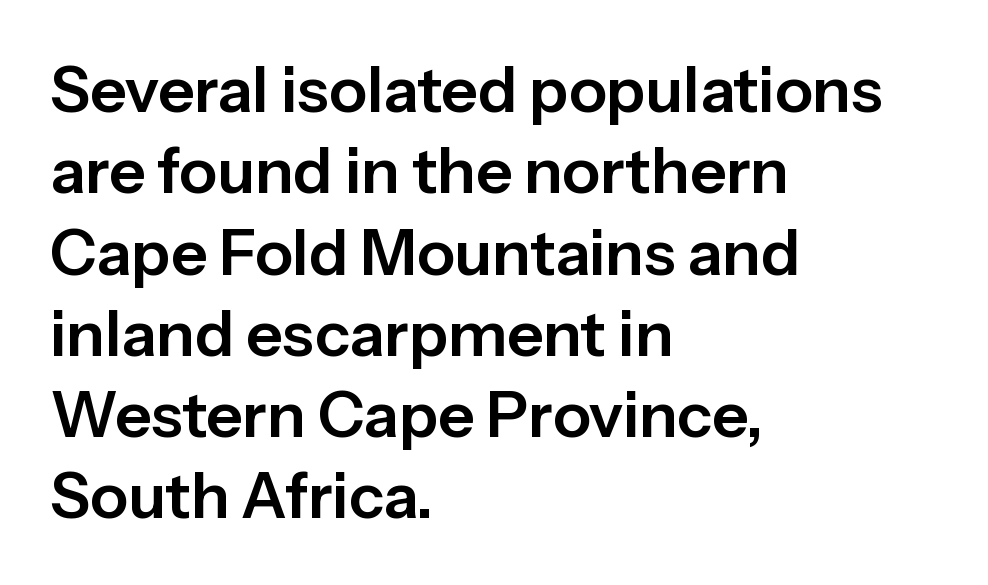
{"serif": "no", "italic": "no", "width": "normal", "stroke_contrast": "low", "x_height": "medium", "monospaced": "no", "underline": "no", "align": "left", "line_spacing": "normal", "line_spacing_ratio": 1.29, "letter_spacing": "normal", "letter_spacing_em": 0.0, "glyph_px": 63}
